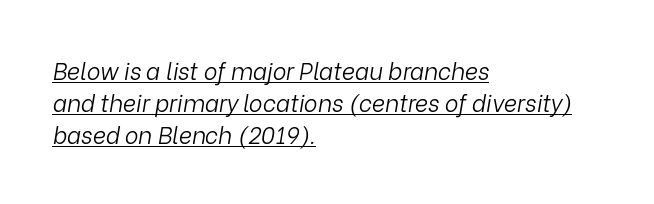
Casual observation: everything's shoved over to the left. Quick note: underline on. Think standard paragraph weight, or any step lighter than that. Rows of type keep a routine distance in the vertical direction. You can tell it's italic because the verticals aren't actually vertical.
